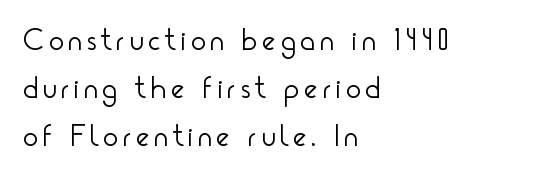
The image shows 31 px light, condensed sans-serif type, upright; set left-aligned, normal line spacing (1.55x), not underlined; low stroke contrast and a small x-height.
